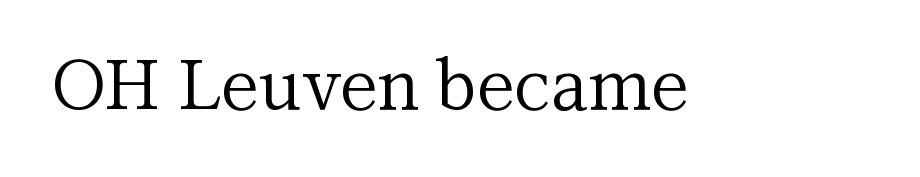
Look at the tracking — it's just the regular setting, nothing added. To sum up the face: it has serifs. The lettering holds an erect, upright posture throughout. The face used here is proportionally spaced, like ordinary book or web type. The foot of each line stays bare and open. The font is comparable to plain body text, perhaps lighter.
